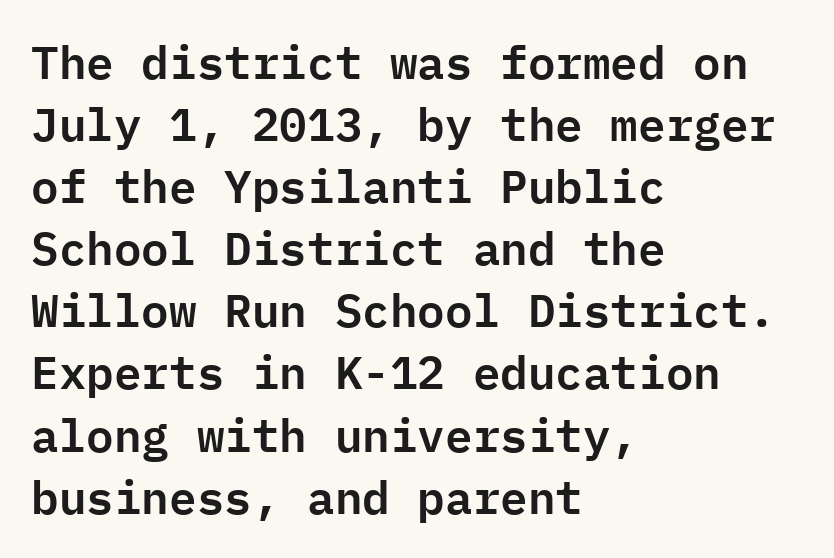
{"serif": "no", "italic": "no", "width": "normal", "stroke_contrast": "low", "x_height": "medium", "monospaced": "yes", "underline": "no", "align": "left", "line_spacing": "normal", "line_spacing_ratio": 1.35, "letter_spacing": "normal", "letter_spacing_em": 0.0, "glyph_px": 46}
